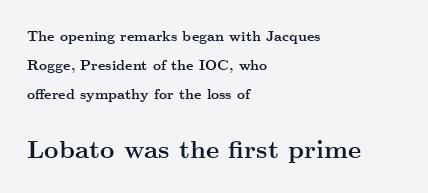
Has an underline been added? It has not. Emphasis by weight is at full strength: bold. These two chunks differ in scale, with the bottom chunk taking the larger measure. Line spacing here is loose. Notice how the passage keeps a crisp vertical edge on the left only.
